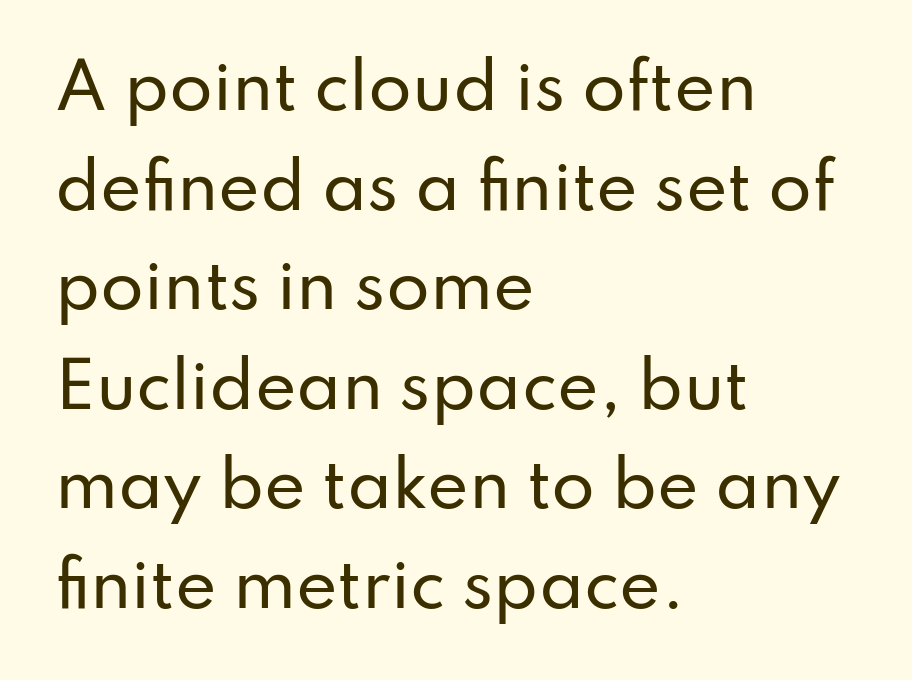
{"serif": "no", "italic": "no", "width": "normal", "stroke_contrast": "low", "x_height": "small", "monospaced": "no", "underline": "no", "align": "left", "line_spacing": "normal", "line_spacing_ratio": 1.58, "letter_spacing": "normal", "letter_spacing_em": 0.0, "glyph_px": 63}
